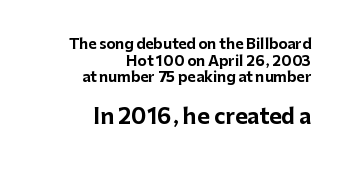
The image shows 21 px bold type, upright; set right-aligned, line spacing 1.19x, normal letter spacing, not underlined; the second (bottom) block is 1.5x larger.
